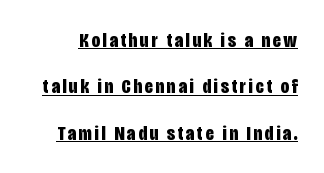
Q: Is the text bold? A: Yes.
Q: Is the text italic (slanted)? A: No, it is upright.
Q: Is the text underlined? A: Yes.
Q: Is the spacing between lines tight, normal or loose? A: Loose.
